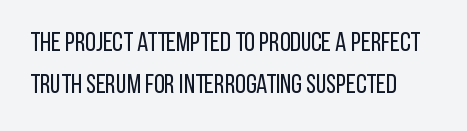
Is there much room between lines? A standard amount, neither cramped nor airy. The letters sit at their default tracking, neither squeezed nor spread. The zone under the glyphs is completely vacant. Stem width sits at or under what a default text font uses. Posture: vertical.
